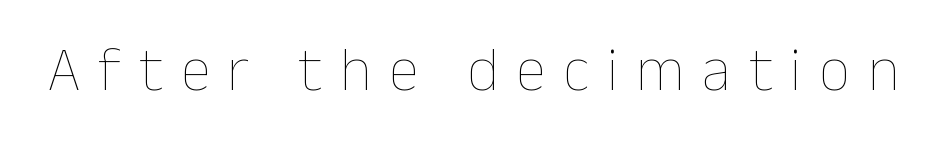
The image shows 62 px thin type, upright; set unusually wide letter spacing (+0.28 em), not underlined; low stroke contrast and a medium x-height.
